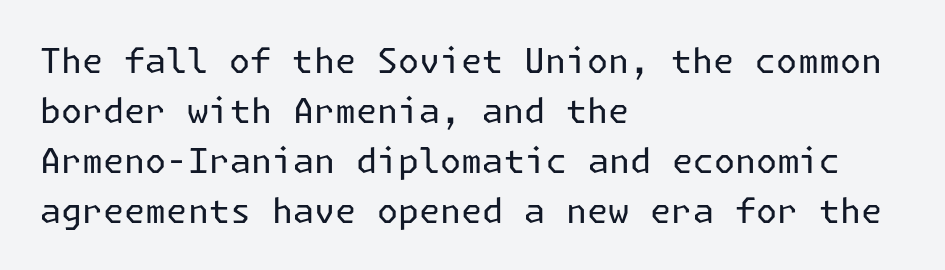
Q: Is the text bold? A: No.
Q: Is the text italic (slanted)? A: No, it is upright.
Q: Is the typeface a serif or a sans-serif typeface? A: Sans-serif.
Q: Is the text underlined? A: No.
Q: How is the paragraph aligned? A: Left-aligned.
Q: Is the spacing between letters normal or unusually wide? A: Normal.
Q: Is the spacing between lines tight, normal or loose? A: Normal.
Q: Width (condensed, normal, or wide)? A: Normal.
Q: Stroke contrast? A: Low.
Q: x-height? A: Medium.
